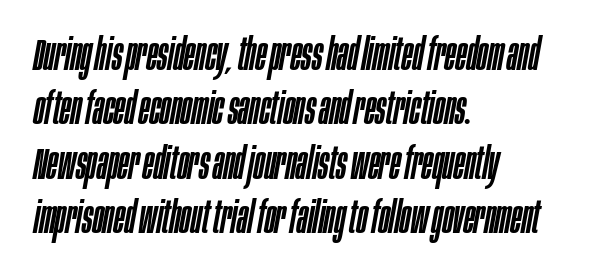
{"italic": "yes", "lean": "right", "slant_degrees": 10, "width": "condensed", "stroke_contrast": "low", "x_height": "large", "monospaced": "no", "underline": "no", "align": "left", "line_spacing_ratio": 1.21, "letter_spacing": "normal", "letter_spacing_em": 0.0, "glyph_px": 45}
